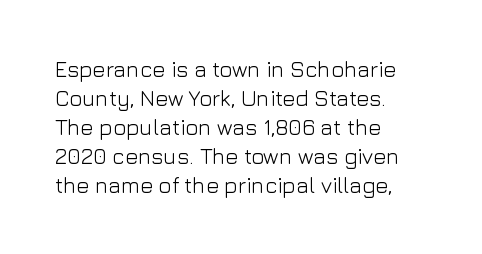
Tall strokes in this sample are plumb rather than angled. The passage shown has conventional tracking throughout. Every row of glyphs begins at an identical x-position on the left. A normal amount of white space separates one row of letters from the next. Type without underlining.
